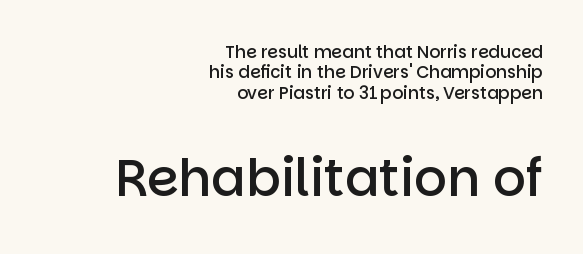
Q: Is the text bold? A: Semi-bold.
Q: Is the text italic (slanted)? A: No, it is upright.
Q: Is the typeface a serif or a sans-serif typeface? A: Sans-serif.
Q: Is the text underlined? A: No.
Q: How is the paragraph aligned? A: Right-aligned.
Q: Is the spacing between letters normal or unusually wide? A: Normal.
Q: Which block of text is set in a larger size, the first (top) or the second (bottom)? A: The second (bottom) one.
Q: Width (condensed, normal, or wide)? A: Normal.
Q: Stroke contrast? A: Low.
Q: x-height? A: Large.
Q: Monospaced? A: No.
